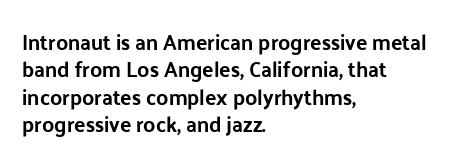
You could call the tracking neutral — neither tight nor loose. Honestly, there is no underline to notice here at all. This is roman type, the default non-slanted kind. Compared with a centered layout, this one pins lines to the left instead. Interline gaps are of average width in this sample.
